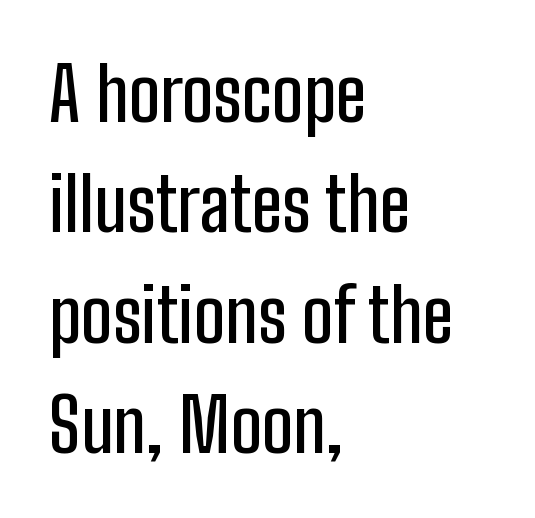
Normally led — the rows are evenly, conventionally spaced. Think of a printed novel: that variable character pitch is what you see here. Horizontally, the lines are justified to the leading edge only. The specimen reads as upright at a glance.
